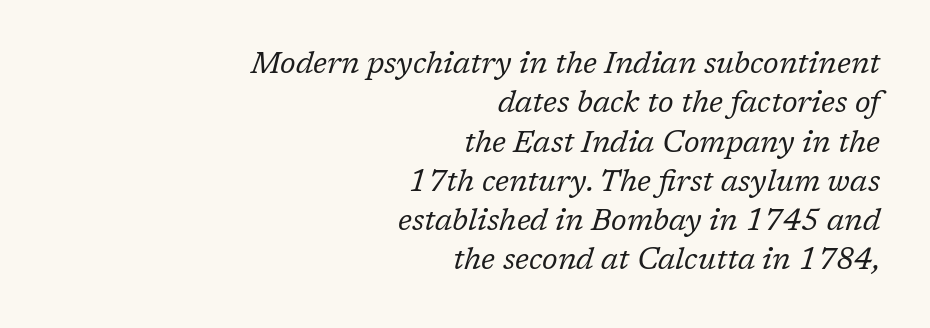
The letterforms sit shoulder to shoulder at normal distance. The weight would be labelled regular, book, light, or lighter still. Observe the serifs anchoring each vertical stroke in this sample. Unmarked baselines from the first word to the last.
